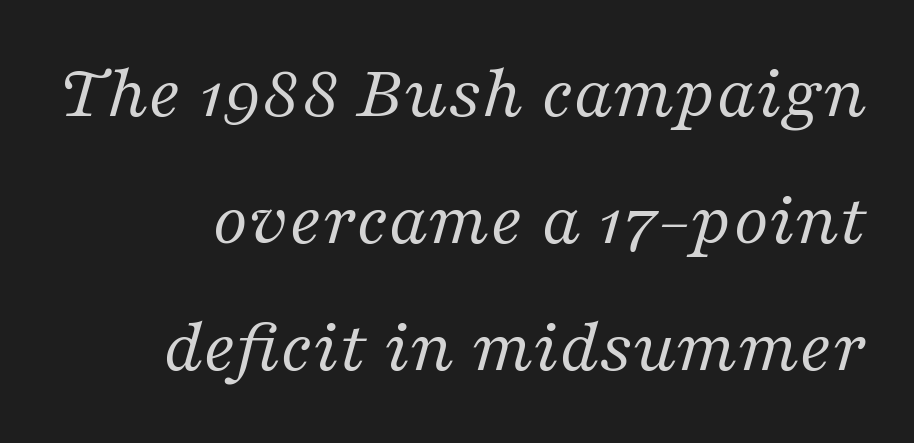
Q: Is the text bold? A: No.
Q: Is the text italic (slanted)? A: Yes, it leans right by about 16 degrees.
Q: Is the typeface a serif or a sans-serif typeface? A: Serif.
Q: Is the text underlined? A: No.
Q: Is the spacing between letters normal or unusually wide? A: Normal.
Q: Is the spacing between lines tight, normal or loose? A: Normal.
Q: Width (condensed, normal, or wide)? A: Normal.
Q: Stroke contrast? A: Medium.
Q: x-height? A: Medium.
Q: Monospaced? A: No.
